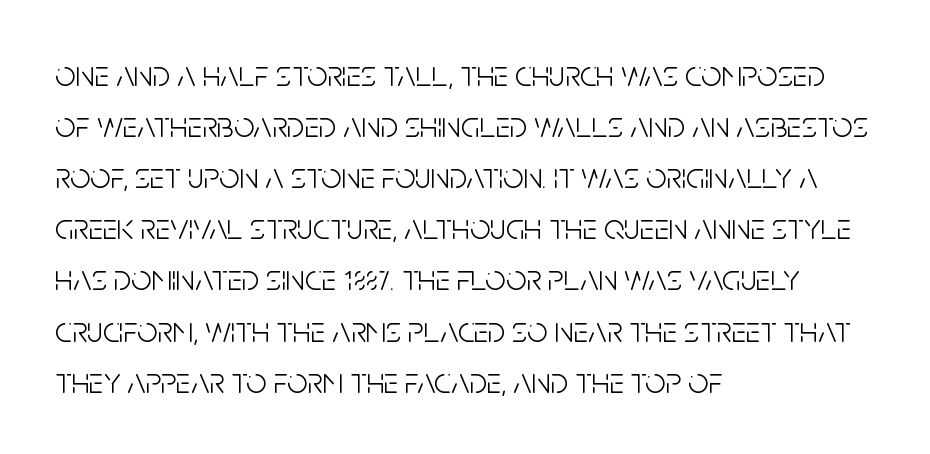
Note: no serifs on the glyphs. Posture: upright roman. Varying glyph widths throughout — classic text-font behaviour. Bare-footed words on every line.
